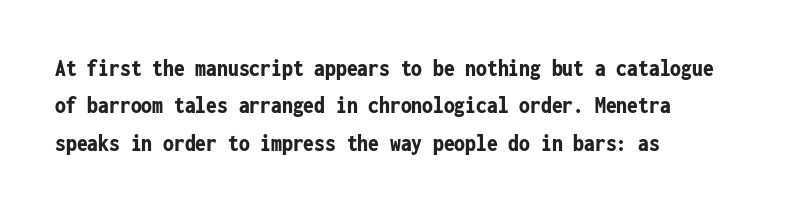
{"italic": "no", "bold": "yes", "underline": "no", "align": "left", "line_spacing": "normal", "line_spacing_ratio": 1.56, "letter_spacing": "normal", "letter_spacing_em": 0.0, "glyph_px": 24}
